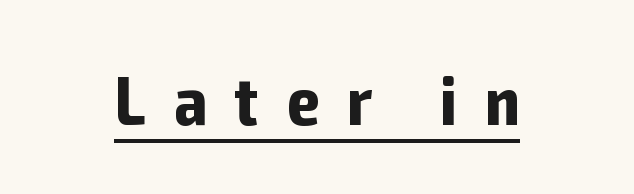
The image shows 69 px bold, condensed sans-serif type, upright; set unusually wide letter spacing (+0.41 em), underlined; low stroke contrast and a medium x-height.
